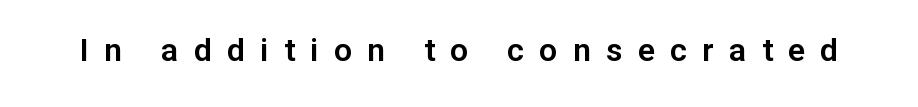
Ordinary non-slanted type is in use. The foot of each line stays bare and open. The letters are spread apart with noticeably loose tracking. Each letter keeps its own natural width here, so spacing adapts to shape.
